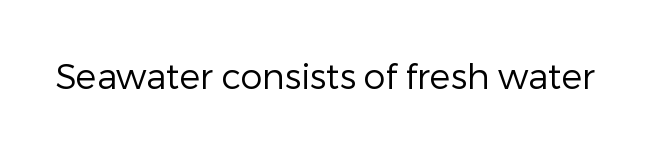
Default kerning and tracking; the words read as compact shapes. The typeface has the unassuming heft of standard copy or less. If you drew a line through each stem, it would be perfectly vertical. The rendering uses natural spacing where letterforms have individual widths.
